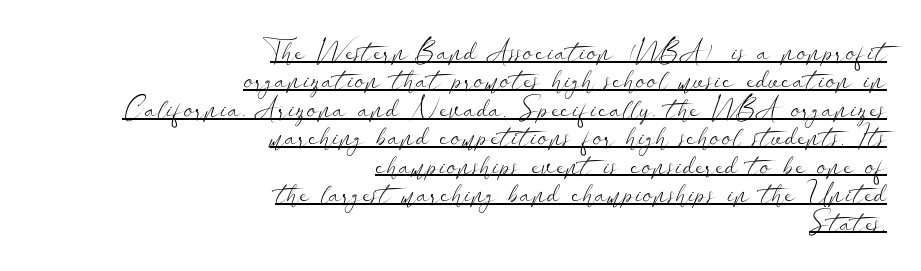
{"serif": "no", "bold": "no", "weight": "light", "width": "wide", "stroke_contrast": "low", "x_height": "small", "monospaced": "no", "underline": "yes", "align": "right", "line_spacing": "tight", "line_spacing_ratio": 0.98, "letter_spacing": "normal", "letter_spacing_em": 0.0, "glyph_px": 29}
